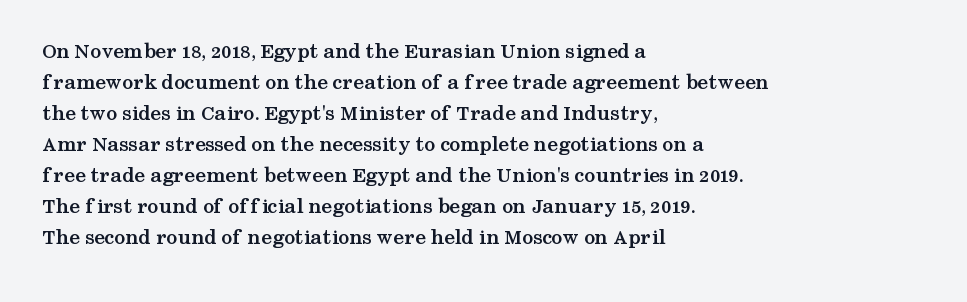
The image shows 22 px bold type, upright; set left-aligned, normal line spacing (1.41x), normal letter spacing, not underlined.
